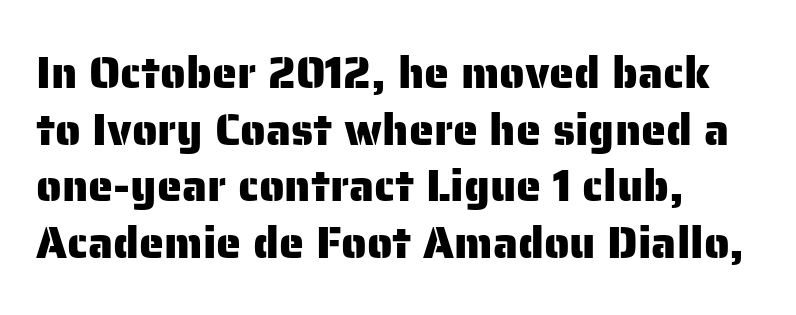
{"serif": "no", "italic": "no", "width": "normal", "stroke_contrast": "low", "x_height": "medium", "monospaced": "no", "underline": "no", "align": "left", "line_spacing": "normal", "line_spacing_ratio": 1.26, "letter_spacing": "normal", "letter_spacing_em": 0.0, "glyph_px": 45}
